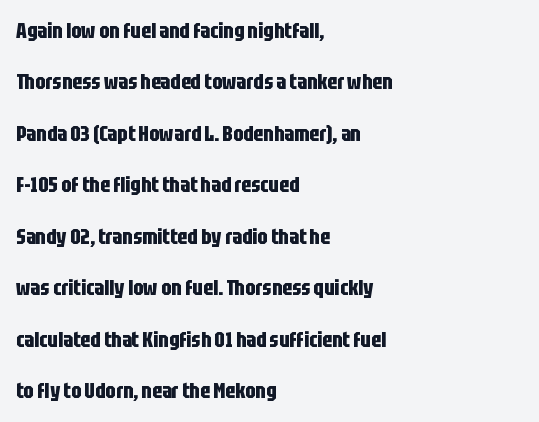
The image shows 22 px bold type, upright; set left-aligned, loose line spacing (2.34x), normal letter spacing, not underlined.
